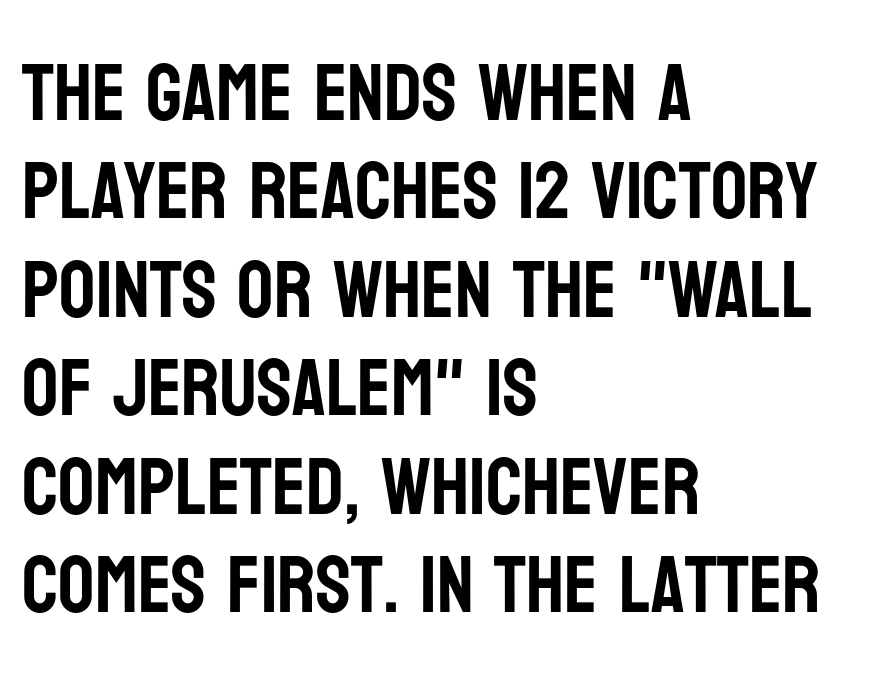
Q: Is the text italic (slanted)? A: No, it is upright.
Q: Is the typeface a serif or a sans-serif typeface? A: Sans-serif.
Q: Is the text underlined? A: No.
Q: How is the paragraph aligned? A: Left-aligned.
Q: Is the spacing between letters normal or unusually wide? A: Normal.
Q: Width (condensed, normal, or wide)? A: Condensed.
Q: Stroke contrast? A: Low.
Q: x-height? A: Large.
Q: Monospaced? A: No.
